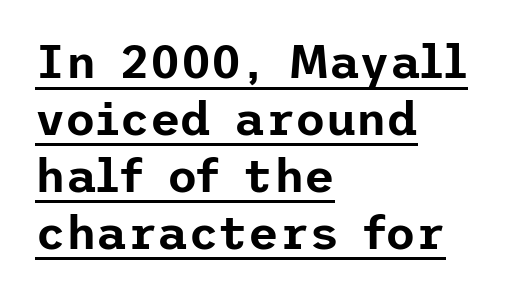
Q: Is the text italic (slanted)? A: No, it is upright.
Q: Is the typeface a serif or a sans-serif typeface? A: Sans-serif.
Q: Is the text underlined? A: Yes.
Q: How is the paragraph aligned? A: Left-aligned.
Q: Is the spacing between letters normal or unusually wide? A: Normal.
Q: Width (condensed, normal, or wide)? A: Normal.
Q: Stroke contrast? A: Low.
Q: x-height? A: Medium.
